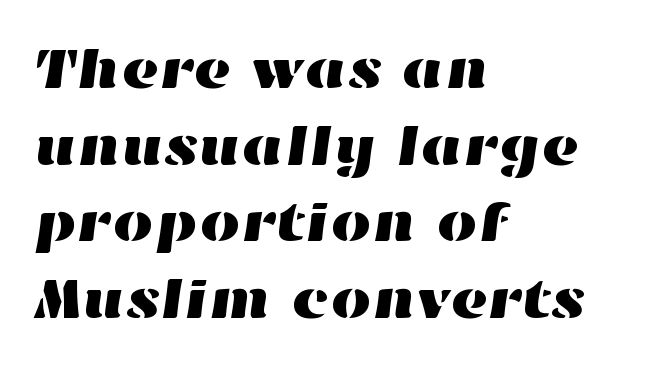
The image shows 58 px wide type; set left-aligned, normal line spacing (1.32x), normal letter spacing, not underlined; high stroke contrast and a medium x-height.
